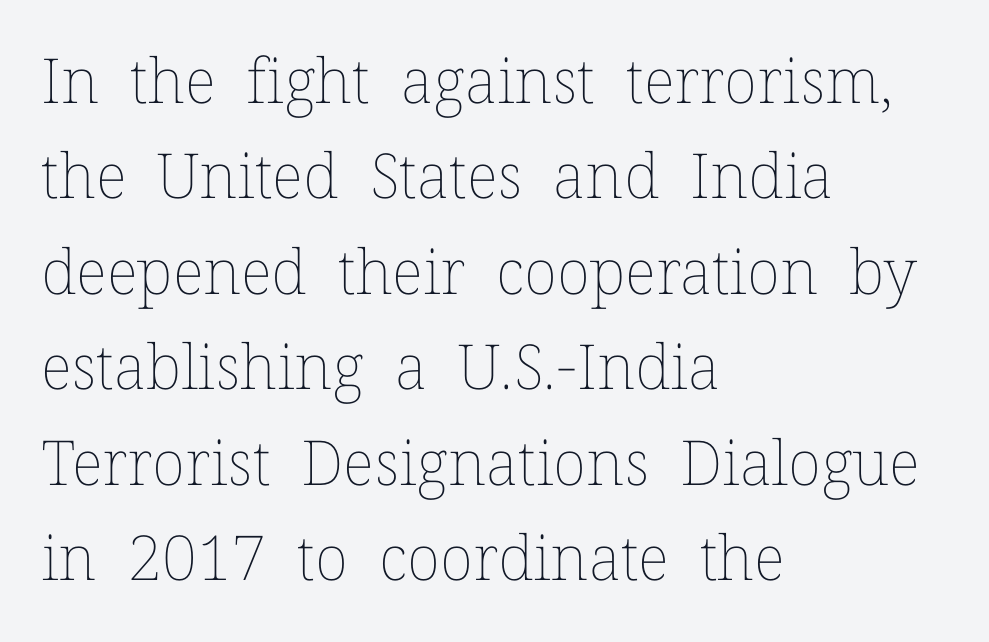
The image shows 62 px thin type, upright; set left-aligned, normal line spacing (1.54x), normal letter spacing, not underlined; low stroke contrast and a medium x-height.
